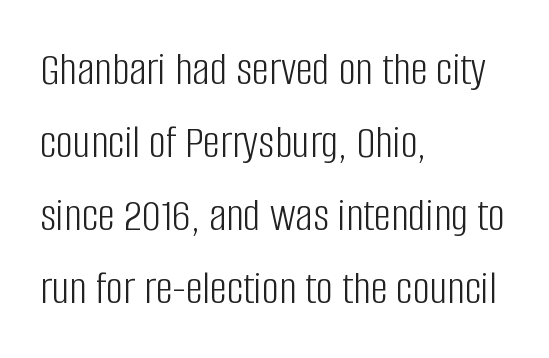
Inter-character spacing is left at the font's built-in metrics. Looks like regular typesetting: each glyph gets only the width it needs. The string is rendered with underlining switched off. Nothing sits at the stroke ends, so this counts as sans-serif. The rows are spaced the way most documents space them.
